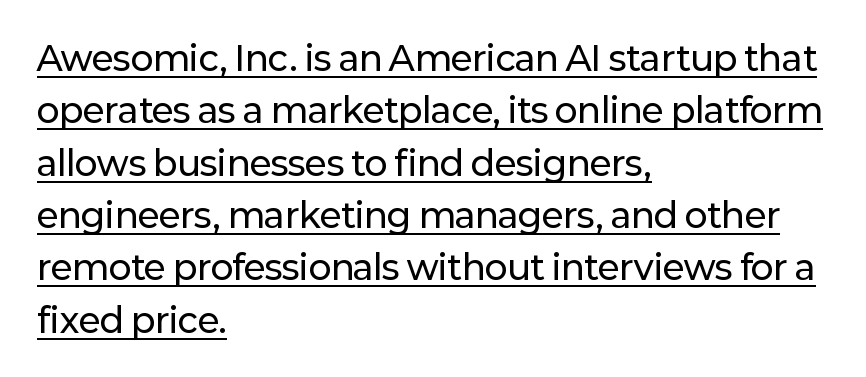
Q: Is the text italic (slanted)? A: No, it is upright.
Q: Is the typeface a serif or a sans-serif typeface? A: Sans-serif.
Q: Is the text underlined? A: Yes.
Q: How is the paragraph aligned? A: Left-aligned.
Q: Is the spacing between letters normal or unusually wide? A: Normal.
Q: Is the spacing between lines tight, normal or loose? A: Normal.
Q: Width (condensed, normal, or wide)? A: Normal.
Q: Stroke contrast? A: Low.
Q: x-height? A: Medium.
Q: Monospaced? A: No.
